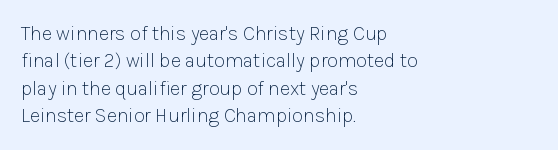
{"italic": "no", "bold": "no", "underline": "no", "align": "left", "line_spacing": "normal", "line_spacing_ratio": 1.37, "letter_spacing": "normal", "letter_spacing_em": 0.0, "glyph_px": 20}
